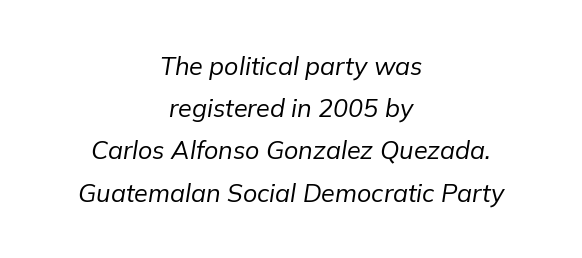
{"italic": "yes", "lean": "right", "slant_degrees": 9, "bold": "no", "underline": "no", "align": "center", "line_spacing": "normal", "line_spacing_ratio": 1.69, "letter_spacing": "normal", "letter_spacing_em": 0.0, "glyph_px": 25}
